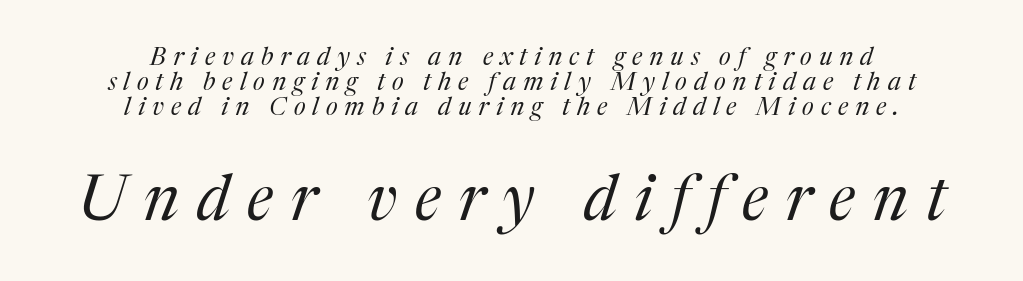
{"serif": "yes", "italic": "yes", "lean": "right", "slant_degrees": 17, "bold": "no", "weight": "regular", "width": "normal", "stroke_contrast": "medium", "x_height": "medium", "monospaced": "no", "underline": "no", "align": "center", "line_spacing": "tight", "line_spacing_ratio": 1.01, "letter_spacing": "wide", "letter_spacing_em": 0.28, "larger_block": "second", "size_ratio": 2.52, "glyph_px": 63}
